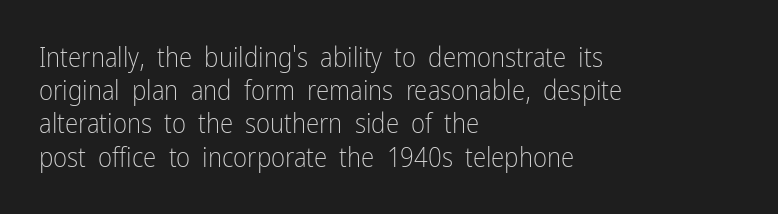
Q: Is the text bold? A: No.
Q: Is the text italic (slanted)? A: No, it is upright.
Q: Is the text underlined? A: No.
Q: How is the paragraph aligned? A: Left-aligned.
Q: Is the spacing between letters normal or unusually wide? A: Normal.
